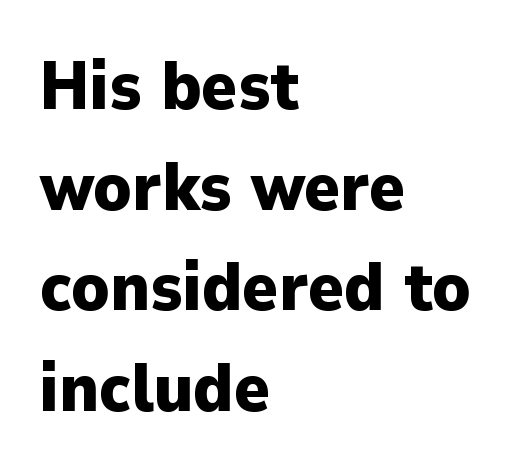
{"serif": "no", "italic": "no", "bold": "yes", "weight": "heavy", "width": "normal", "stroke_contrast": "low", "x_height": "medium", "monospaced": "no", "underline": "no", "align": "left", "line_spacing": "normal", "line_spacing_ratio": 1.48, "letter_spacing": "normal", "letter_spacing_em": 0.0, "glyph_px": 68}
